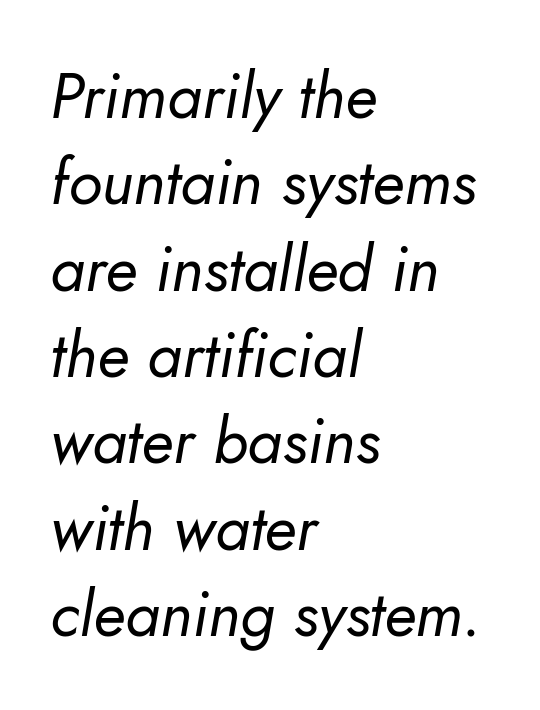
Is this a heavy cut? Hardly; it is regular or lighter. A typesetter would mark this as italic. Unmarked baselines from the first word to the last. The rendering uses a moderate line-height, typical for paragraphs.
